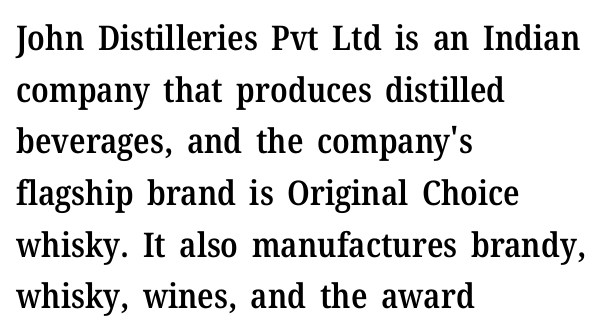
Q: Is the text bold? A: Semi-bold.
Q: Is the text italic (slanted)? A: No, it is upright.
Q: Is the typeface a serif or a sans-serif typeface? A: Serif.
Q: Is the text underlined? A: No.
Q: How is the paragraph aligned? A: Left-aligned.
Q: Is the spacing between letters normal or unusually wide? A: Normal.
Q: Is the spacing between lines tight, normal or loose? A: Normal.
Q: Width (condensed, normal, or wide)? A: Normal.
Q: Stroke contrast? A: Medium.
Q: x-height? A: Medium.
Q: Monospaced? A: No.
